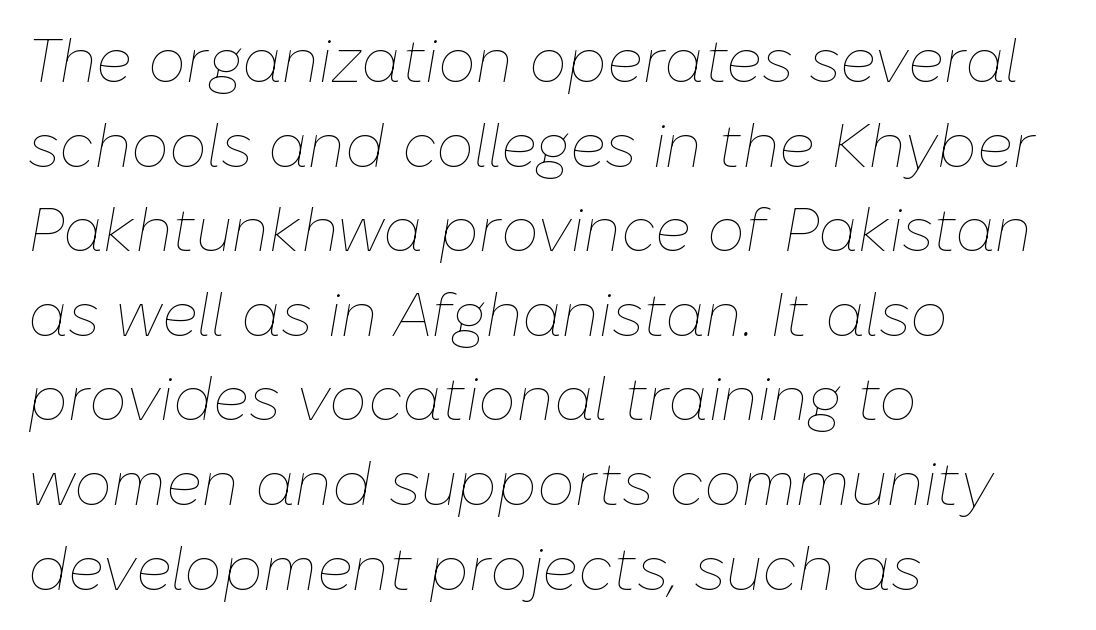
Character widths vary here, with narrow letters taking less room than wide ones. Short note: letters normally spaced. Summary of vertical rhythm: regular, with standard interline spacing. Stroke thickness stays within the range of a standard reading face or lighter.
